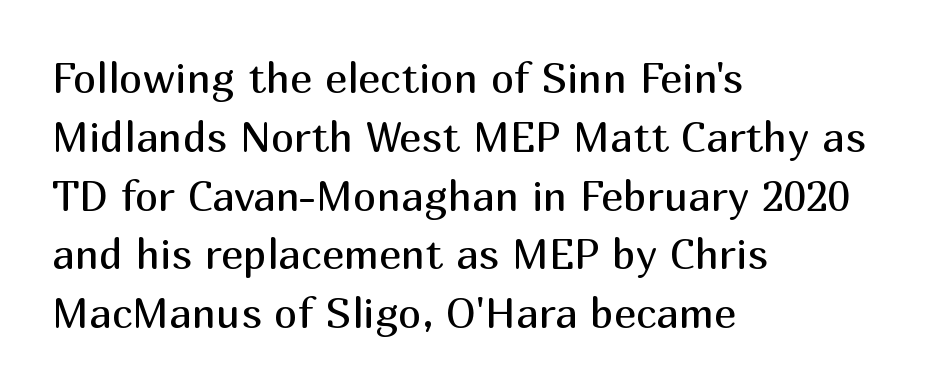
Q: Is the text bold? A: No.
Q: Is the text italic (slanted)? A: No, it is upright.
Q: Is the typeface a serif or a sans-serif typeface? A: Sans-serif.
Q: Is the text underlined? A: No.
Q: How is the paragraph aligned? A: Left-aligned.
Q: Is the spacing between letters normal or unusually wide? A: Normal.
Q: Is the spacing between lines tight, normal or loose? A: Normal.
Q: Width (condensed, normal, or wide)? A: Normal.
Q: Stroke contrast? A: Medium.
Q: x-height? A: Medium.
Q: Monospaced? A: No.
